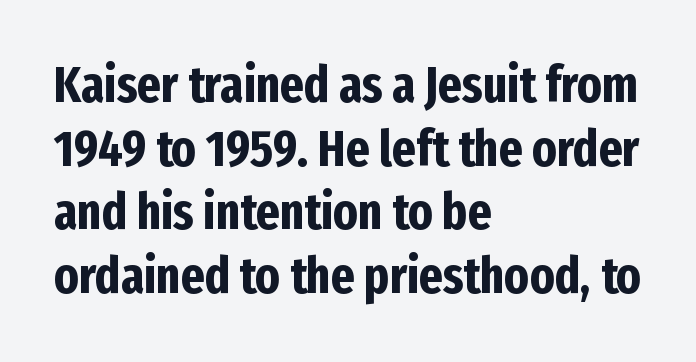
Q: Is the text bold? A: Yes.
Q: Is the text italic (slanted)? A: No, it is upright.
Q: Is the typeface a serif or a sans-serif typeface? A: Sans-serif.
Q: Is the text underlined? A: No.
Q: How is the paragraph aligned? A: Left-aligned.
Q: Is the spacing between letters normal or unusually wide? A: Normal.
Q: Is the spacing between lines tight, normal or loose? A: Normal.
Q: Width (condensed, normal, or wide)? A: Condensed.
Q: Stroke contrast? A: Low.
Q: x-height? A: Medium.
Q: Monospaced? A: No.
